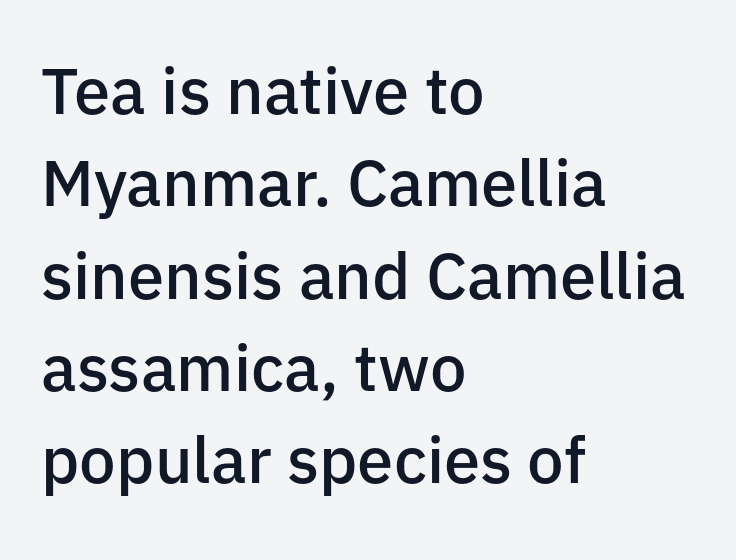
{"serif": "no", "italic": "no", "bold": "semi", "weight": "semibold", "width": "normal", "stroke_contrast": "low", "x_height": "medium", "monospaced": "no", "underline": "no", "align": "left", "line_spacing": "normal", "line_spacing_ratio": 1.42, "letter_spacing": "normal", "letter_spacing_em": 0.0, "glyph_px": 65}
